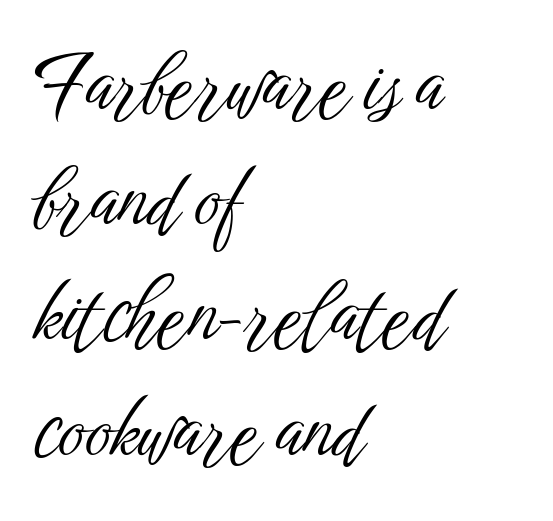
The image shows 80 px light, condensed sans-serif type; set left-aligned, normal line spacing (1.44x), normal letter spacing, not underlined; low stroke contrast and a medium x-height.
